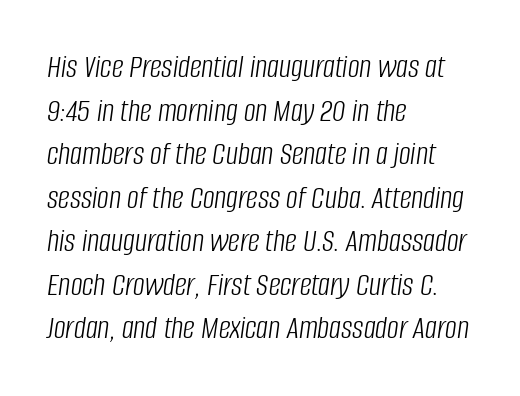
The face used here is proportionally spaced, like ordinary book or web type. The lettering tilts uniformly, giving the passage an italic look. A typesetter would call this leading conventional body-copy spacing. The rendering keeps characters at their native spacing. Is the stroke heavy? The answer is a plain regular-or-lighter. Glance below the letters and you will spot only blank space.
